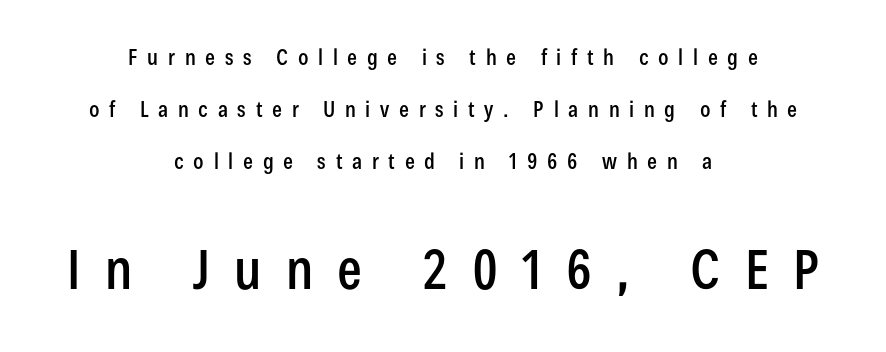
Q: Is the text italic (slanted)? A: No, it is upright.
Q: Is the typeface a serif or a sans-serif typeface? A: Sans-serif.
Q: Is the text underlined? A: No.
Q: How is the paragraph aligned? A: Centered.
Q: Is the spacing between letters normal or unusually wide? A: Unusually wide.
Q: Is the spacing between lines tight, normal or loose? A: Loose.
Q: Which block of text is set in a larger size, the first (top) or the second (bottom)? A: The second (bottom) one.
Q: Width (condensed, normal, or wide)? A: Condensed.
Q: Stroke contrast? A: Low.
Q: x-height? A: Medium.
Q: Monospaced? A: No.
